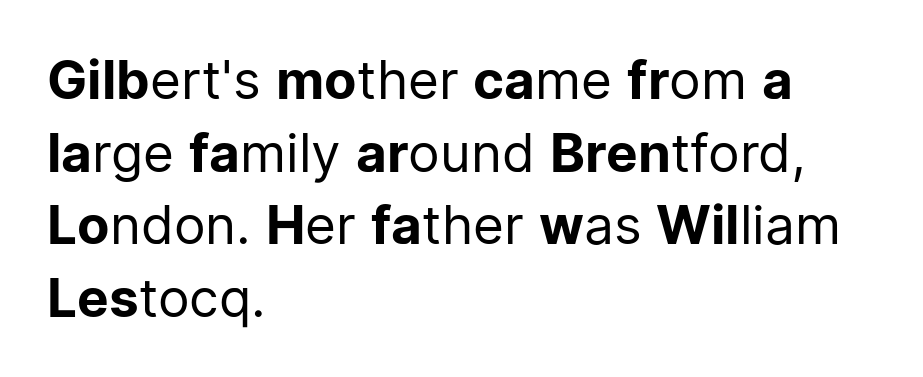
The image shows 53 px regular-weight sans-serif type, upright; set left-aligned, normal line spacing (1.37x), normal letter spacing, not underlined; low stroke contrast and a medium x-height.
